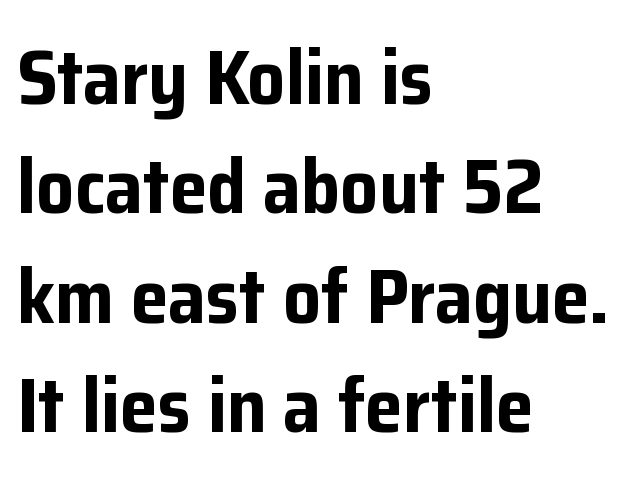
{"serif": "no", "italic": "no", "bold": "yes", "weight": "bold", "width": "normal", "stroke_contrast": "low", "x_height": "medium", "monospaced": "no", "underline": "no", "align": "left", "line_spacing": "normal", "line_spacing_ratio": 1.44, "letter_spacing": "normal", "letter_spacing_em": 0.0, "glyph_px": 76}
